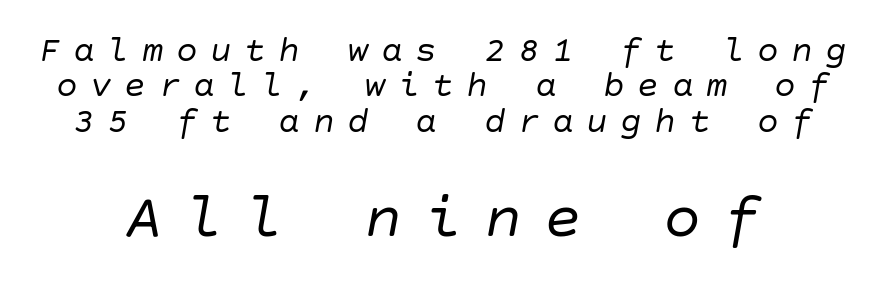
The typography opts for an oblique posture over an upright one. Honestly, there is no underline to notice here at all. The weight tops out at a normal text grade. Look at the tracking — it's clearly loosened, letters drifting apart.
